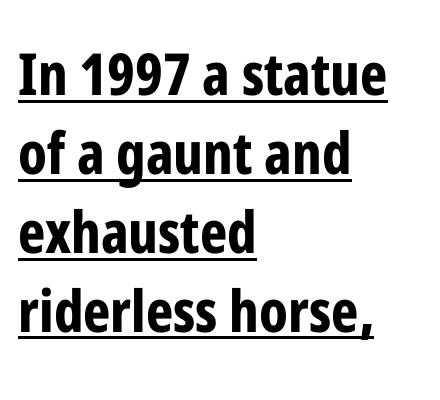
{"serif": "no", "italic": "no", "bold": "yes", "weight": "bold", "width": "condensed", "stroke_contrast": "low", "x_height": "medium", "monospaced": "no", "underline": "yes", "align": "left", "line_spacing": "normal", "line_spacing_ratio": 1.36, "letter_spacing": "normal", "letter_spacing_em": 0.0, "glyph_px": 58}
